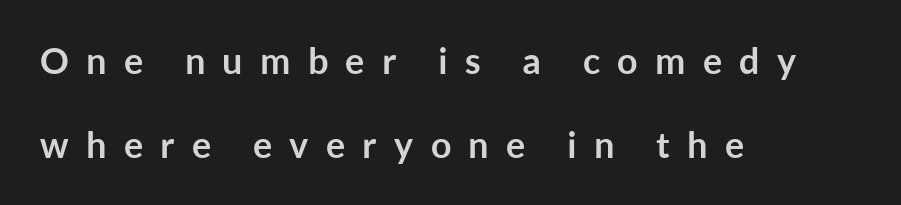
The image shows 36 px semibold sans-serif type, upright; set left-aligned, loose line spacing (2.33x), unusually wide letter spacing (+0.48 em), not underlined; low stroke contrast and a medium x-height.
